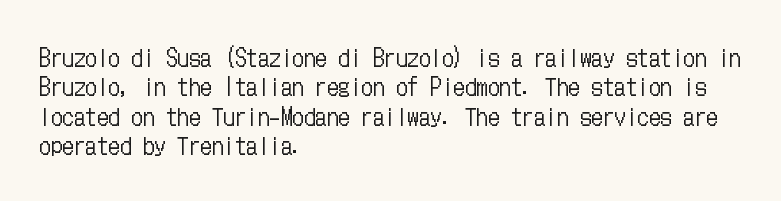
Q: Is the text bold? A: No.
Q: Is the text italic (slanted)? A: No, it is upright.
Q: Is the text underlined? A: No.
Q: How is the paragraph aligned? A: Left-aligned.
Q: Is the spacing between letters normal or unusually wide? A: Normal.
Q: Is the spacing between lines tight, normal or loose? A: Normal.
